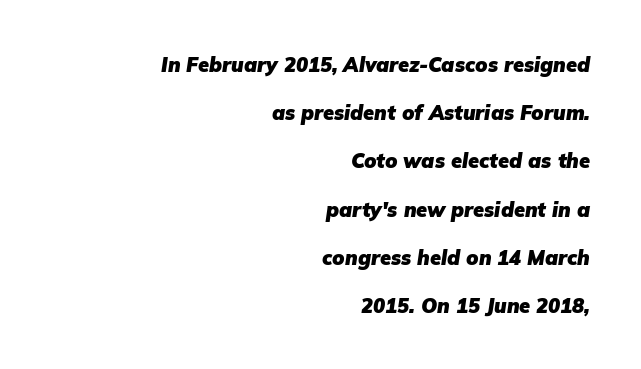
{"italic": "yes", "lean": "right", "slant_degrees": 9, "bold": "yes", "underline": "no", "align": "right", "line_spacing": "loose", "line_spacing_ratio": 2.41, "letter_spacing": "normal", "letter_spacing_em": 0.0, "glyph_px": 20}
